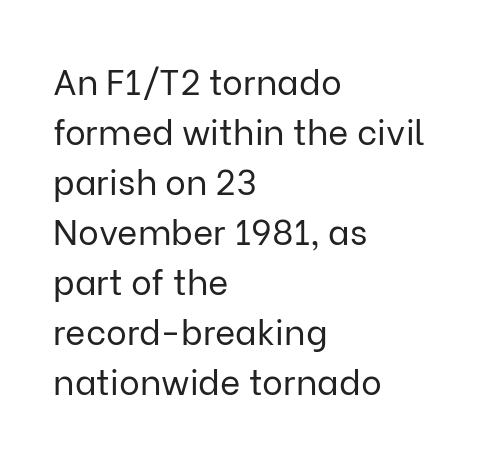
Q: Is the text bold? A: No.
Q: Is the text italic (slanted)? A: No, it is upright.
Q: Is the typeface a serif or a sans-serif typeface? A: Sans-serif.
Q: Is the text underlined? A: No.
Q: How is the paragraph aligned? A: Left-aligned.
Q: Is the spacing between letters normal or unusually wide? A: Normal.
Q: Is the spacing between lines tight, normal or loose? A: Normal.
Q: Width (condensed, normal, or wide)? A: Normal.
Q: Stroke contrast? A: Low.
Q: x-height? A: Medium.
Q: Monospaced? A: No.
